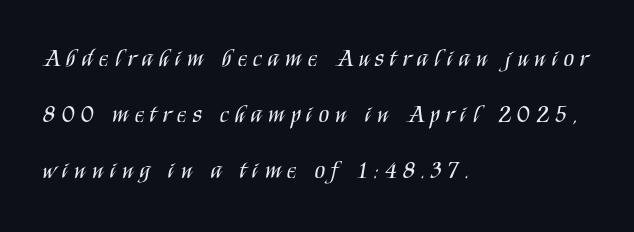
{"bold": "no", "underline": "no", "align": "left", "line_spacing": "loose", "line_spacing_ratio": 2.33, "letter_spacing": "wide", "letter_spacing_em": 0.26, "glyph_px": 24}
